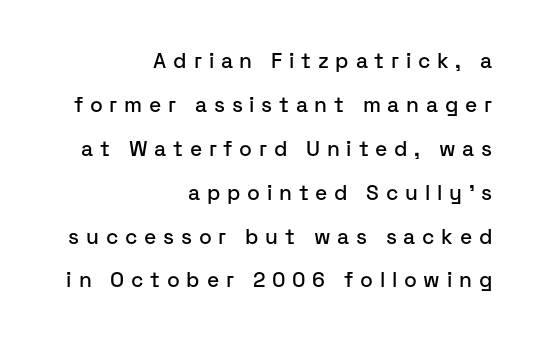
The image shows 21 px text type, upright; set right-aligned, loose line spacing (2.09x), unusually wide letter spacing (+0.32 em), not underlined.
